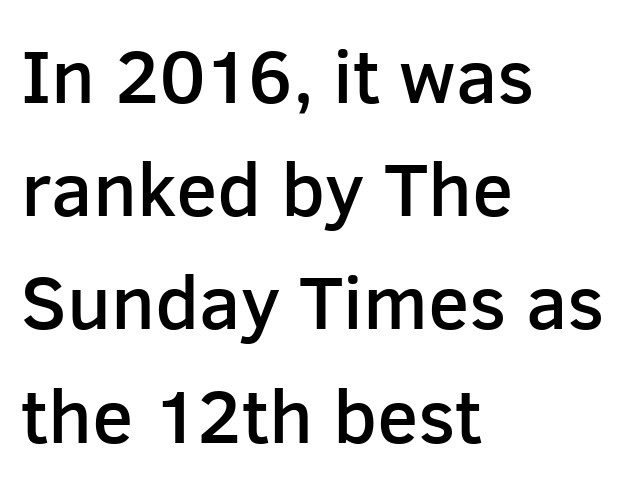
{"serif": "no", "italic": "no", "bold": "semi", "weight": "semibold", "width": "normal", "stroke_contrast": "low", "x_height": "medium", "monospaced": "no", "underline": "no", "align": "left", "line_spacing": "normal", "line_spacing_ratio": 1.49, "letter_spacing": "normal", "letter_spacing_em": 0.0, "glyph_px": 76}
